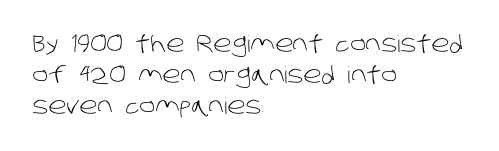
The image shows 23 px text type; set left-aligned, normal line spacing (1.35x), normal letter spacing, not underlined.
